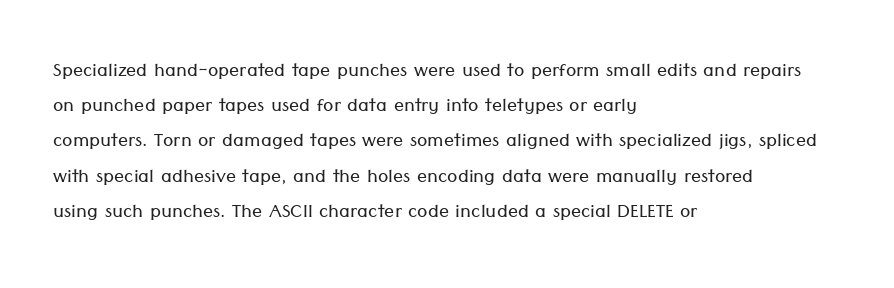
The image shows 25 px text type, upright; set left-aligned, normal line spacing (1.41x), normal letter spacing, not underlined.
